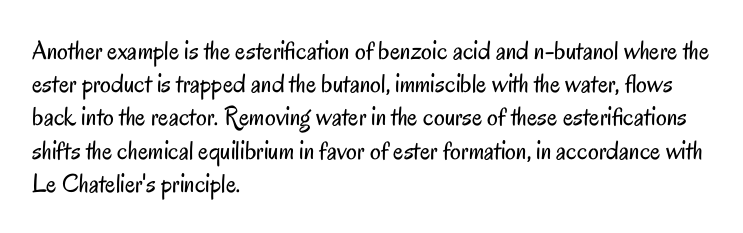
The image shows 27 px text type, upright; set left-aligned, line spacing 1.23x, normal letter spacing, not underlined.
